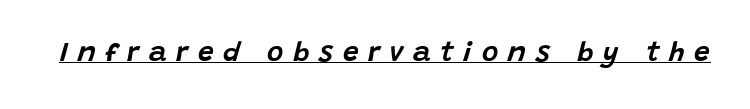
{"italic": "yes", "lean": "right", "slant_degrees": 15, "width": "normal", "stroke_contrast": "low", "x_height": "large", "monospaced": "no", "underline": "yes", "letter_spacing": "wide", "letter_spacing_em": 0.34, "glyph_px": 28}
